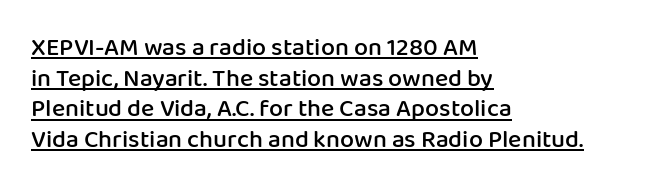
The image shows 25 px text type, upright; set left-aligned, line spacing 1.23x, normal letter spacing, underlined.
